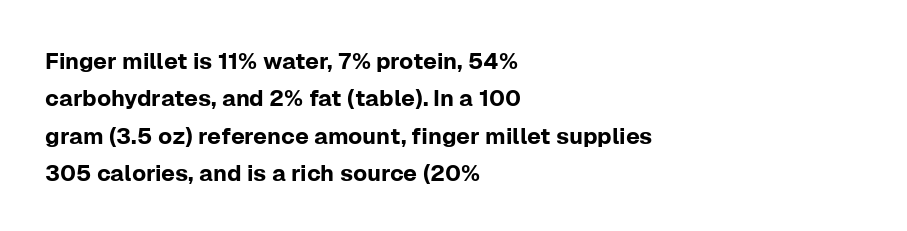
Q: Is the text italic (slanted)? A: No, it is upright.
Q: Is the text underlined? A: No.
Q: How is the paragraph aligned? A: Left-aligned.
Q: Is the spacing between letters normal or unusually wide? A: Normal.
Q: Is the spacing between lines tight, normal or loose? A: Normal.
